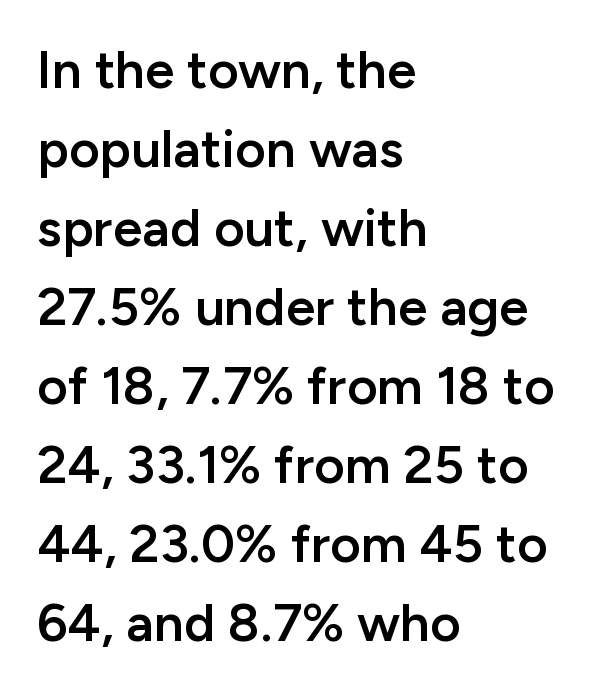
{"serif": "no", "italic": "no", "bold": "semi", "weight": "semibold", "width": "normal", "stroke_contrast": "low", "x_height": "medium", "monospaced": "no", "underline": "no", "align": "left", "line_spacing": "normal", "line_spacing_ratio": 1.49, "letter_spacing": "normal", "letter_spacing_em": 0.0, "glyph_px": 53}
